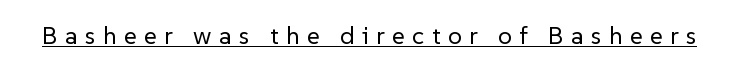
{"italic": "no", "bold": "no", "underline": "yes", "letter_spacing": "wide", "letter_spacing_em": 0.29, "glyph_px": 25}
